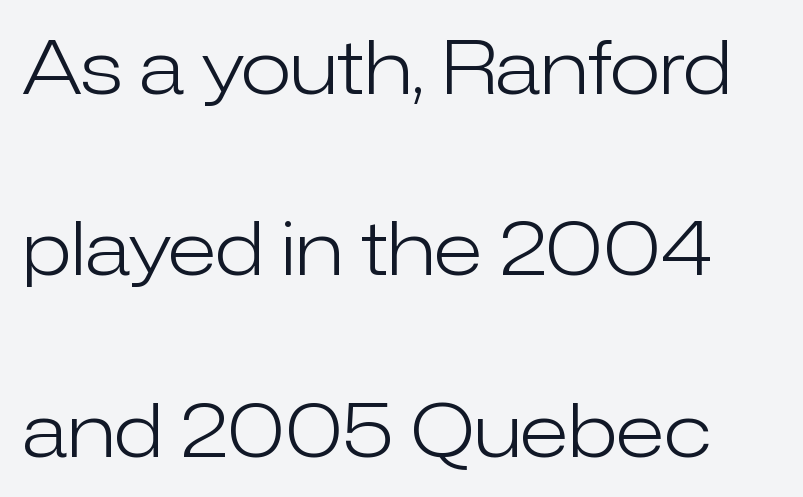
Loosely led — the rows are spread out. Think standard paragraph weight, or any step lighter than that. The glyphs are unaccompanied by any horizontal stroke below them. No italicization has been applied; the sample stays upright. The type family on display is of the sans-serif kind. In terms of letterspacing, this is plain default setting.
